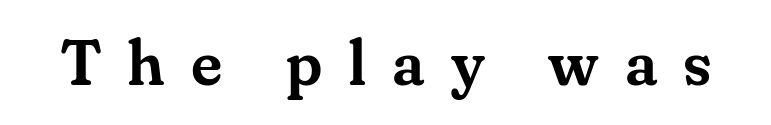
Q: Is the text italic (slanted)? A: No, it is upright.
Q: Is the typeface a serif or a sans-serif typeface? A: Serif.
Q: Is the text underlined? A: No.
Q: Is the spacing between letters normal or unusually wide? A: Unusually wide.
Q: Width (condensed, normal, or wide)? A: Normal.
Q: Stroke contrast? A: Medium.
Q: x-height? A: Small.
Q: Monospaced? A: No.
